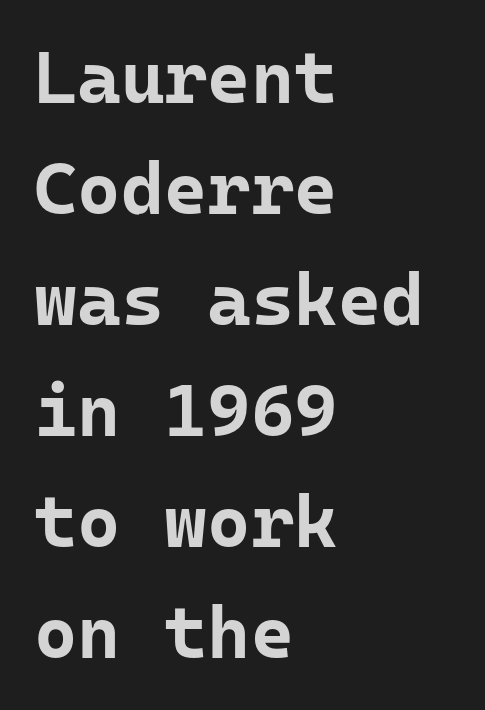
{"serif": "no", "italic": "no", "bold": "yes", "weight": "bold", "width": "normal", "stroke_contrast": "low", "x_height": "medium", "underline": "no", "align": "left", "line_spacing": "normal", "line_spacing_ratio": 1.5, "letter_spacing": "normal", "letter_spacing_em": 0.0, "glyph_px": 74}
